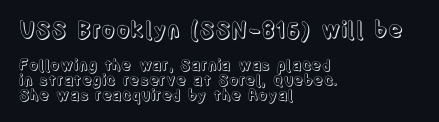
{"italic": "no", "underline": "no", "align": "left", "line_spacing": "tight", "line_spacing_ratio": 0.98, "letter_spacing": "normal", "letter_spacing_em": 0.0, "larger_block": "first", "size_ratio": 1.47, "glyph_px": 22}
